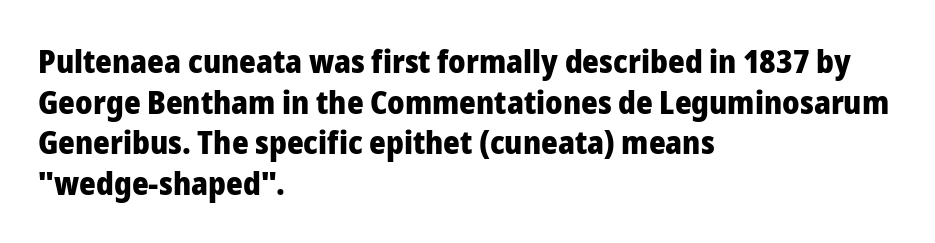
The image shows 32 px heavy sans-serif type, upright; set left-aligned, normal line spacing (1.27x), normal letter spacing, not underlined; low stroke contrast and a medium x-height.
